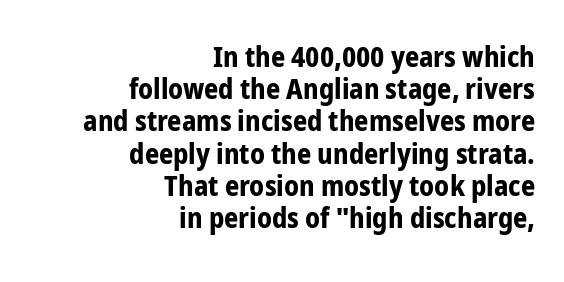
Q: Is the text bold? A: Yes.
Q: Is the text italic (slanted)? A: No, it is upright.
Q: Is the typeface a serif or a sans-serif typeface? A: Sans-serif.
Q: Is the text underlined? A: No.
Q: How is the paragraph aligned? A: Right-aligned.
Q: Is the spacing between letters normal or unusually wide? A: Normal.
Q: Is the spacing between lines tight, normal or loose? A: Tight.
Q: Width (condensed, normal, or wide)? A: Condensed.
Q: Stroke contrast? A: Low.
Q: x-height? A: Medium.
Q: Monospaced? A: No.
